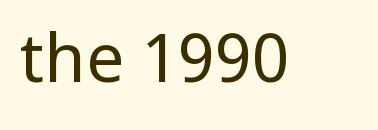
Q: Is the text bold? A: No.
Q: Is the text italic (slanted)? A: No, it is upright.
Q: Is the typeface a serif or a sans-serif typeface? A: Sans-serif.
Q: Is the text underlined? A: No.
Q: Is the spacing between letters normal or unusually wide? A: Normal.
Q: Width (condensed, normal, or wide)? A: Wide.
Q: Stroke contrast? A: Low.
Q: x-height? A: Medium.
Q: Monospaced? A: No.
